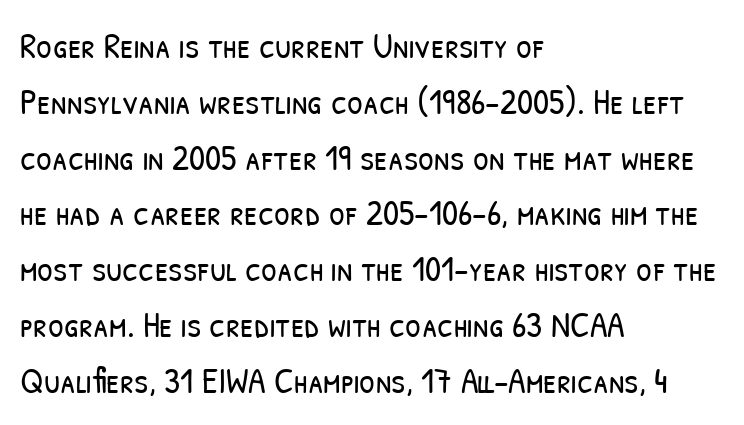
{"serif": "no", "bold": "no", "weight": "light", "width": "condensed", "stroke_contrast": "low", "x_height": "medium", "monospaced": "no", "underline": "no", "align": "left", "line_spacing": "normal", "line_spacing_ratio": 1.55, "letter_spacing": "normal", "letter_spacing_em": 0.0, "glyph_px": 36}
